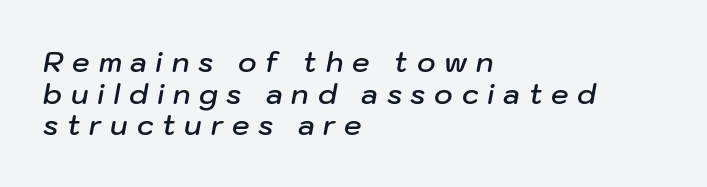
Q: Is the text bold? A: Semi-bold.
Q: Is the text italic (slanted)? A: Yes, it leans right by about 10 degrees.
Q: Is the text underlined? A: No.
Q: How is the paragraph aligned? A: Left-aligned.
Q: Is the spacing between letters normal or unusually wide? A: Unusually wide.
Q: Is the spacing between lines tight, normal or loose? A: Tight.
Q: Width (condensed, normal, or wide)? A: Normal.
Q: Stroke contrast? A: Low.
Q: x-height? A: Medium.
Q: Monospaced? A: No.
